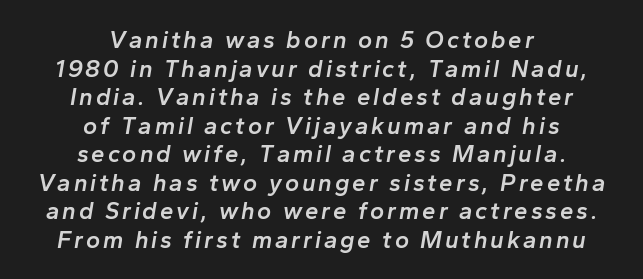
Q: Is the text bold? A: Semi-bold.
Q: Is the text italic (slanted)? A: Yes, it leans right by about 10 degrees.
Q: Is the text underlined? A: No.
Q: How is the paragraph aligned? A: Centered.
